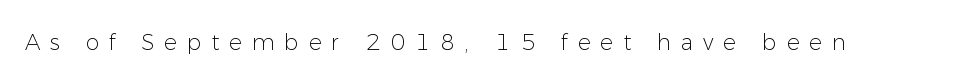
The image shows 22 px text type, upright; set unusually wide letter spacing (+0.44 em), not underlined.
